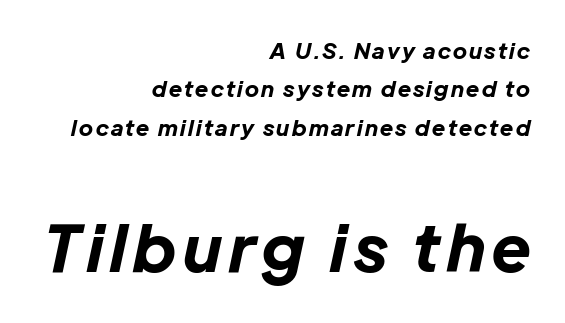
The image shows 65 px bold type, italic (leaning right); set right-aligned, line spacing 1.75x, not underlined; the second (bottom) block is 2.95x larger; low stroke contrast and a medium x-height.
